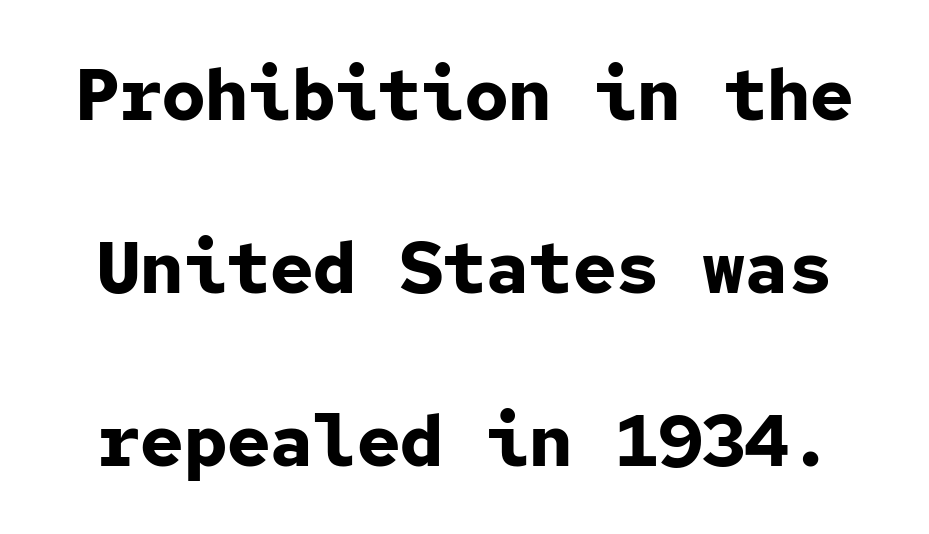
The image shows 72 px bold sans-serif type, upright, monospaced; set loose line spacing (2.4x), normal letter spacing, not underlined; low stroke contrast and a medium x-height.
